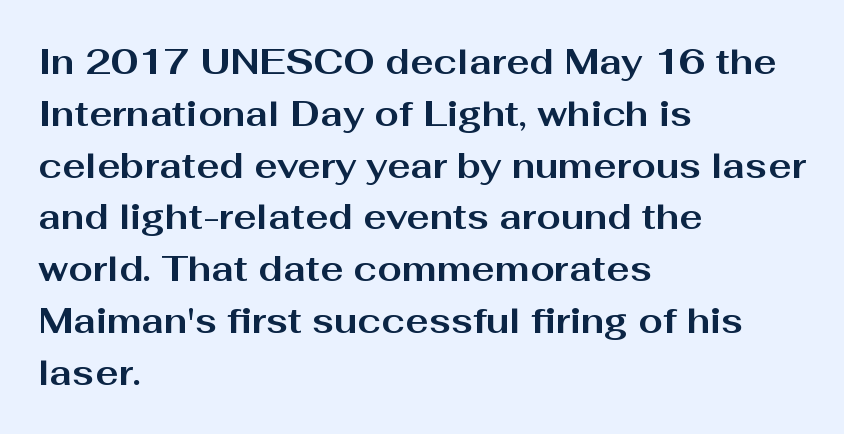
Words float on clear page, feet unadorned. The letterforms sit shoulder to shoulder at normal distance. Every character sits straight up, as roman type does. Grotesque or geometric, the face here clearly has no serifs.
